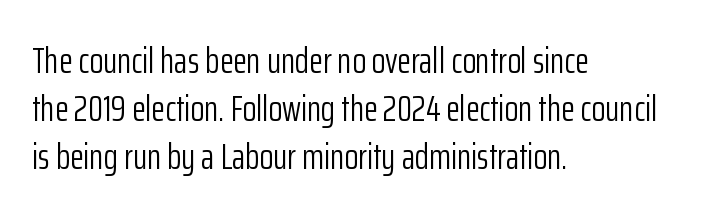
Q: Is the text bold? A: No.
Q: Is the text italic (slanted)? A: No, it is upright.
Q: Is the typeface a serif or a sans-serif typeface? A: Sans-serif.
Q: Is the text underlined? A: No.
Q: How is the paragraph aligned? A: Left-aligned.
Q: Is the spacing between letters normal or unusually wide? A: Normal.
Q: Is the spacing between lines tight, normal or loose? A: Normal.
Q: Width (condensed, normal, or wide)? A: Condensed.
Q: Stroke contrast? A: Low.
Q: x-height? A: Medium.
Q: Monospaced? A: No.
